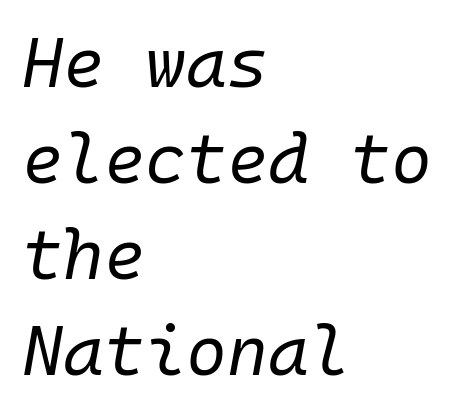
{"italic": "yes", "lean": "right", "slant_degrees": 10, "bold": "no", "weight": "regular", "width": "normal", "stroke_contrast": "low", "x_height": "medium", "monospaced": "yes", "underline": "no", "align": "left", "line_spacing": "normal", "line_spacing_ratio": 1.37, "letter_spacing": "normal", "letter_spacing_em": 0.0, "glyph_px": 70}
